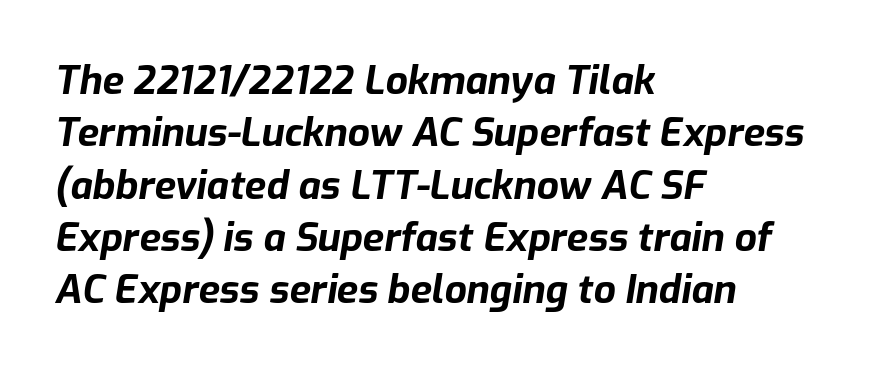
The image shows 39 px bold type, italic (leaning right); set left-aligned, normal line spacing (1.34x), normal letter spacing, not underlined; low stroke contrast and a medium x-height.
